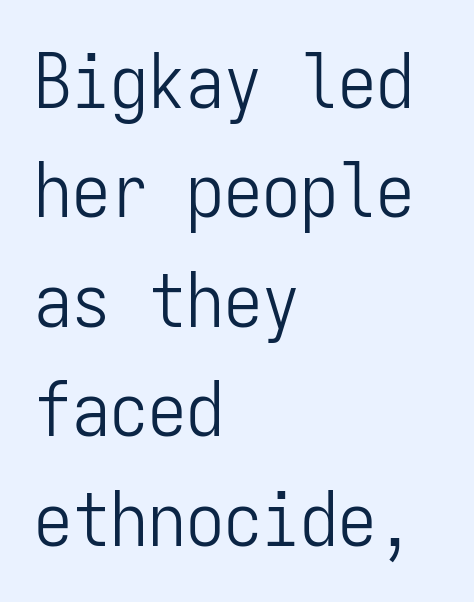
The image shows 76 px light, condensed sans-serif type, upright, monospaced; set left-aligned, normal line spacing (1.44x), normal letter spacing, not underlined; low stroke contrast and a medium x-height.
